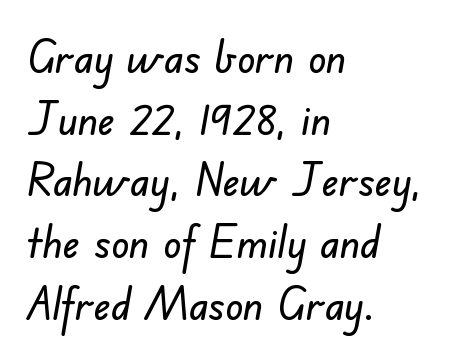
Q: Is the typeface a serif or a sans-serif typeface? A: Sans-serif.
Q: Is the text underlined? A: No.
Q: How is the paragraph aligned? A: Left-aligned.
Q: Is the spacing between letters normal or unusually wide? A: Normal.
Q: Is the spacing between lines tight, normal or loose? A: Normal.
Q: Width (condensed, normal, or wide)? A: Normal.
Q: Stroke contrast? A: Low.
Q: x-height? A: Small.
Q: Monospaced? A: No.
